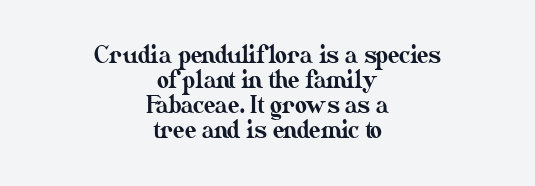
The paragraph has two soft edges and a firm central axis. Glyph-to-glyph distance matches everyday printed text. The lines are packed closely together with very little leading. Nobody drew a line under any word here. Every stem runs plumb, perpendicular to the baseline.
